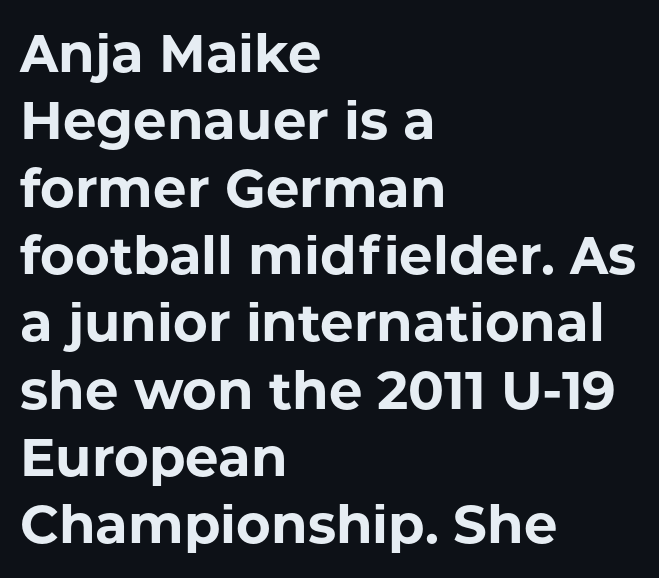
Q: Is the text bold? A: Yes.
Q: Is the text italic (slanted)? A: No, it is upright.
Q: Is the typeface a serif or a sans-serif typeface? A: Sans-serif.
Q: Is the text underlined? A: No.
Q: How is the paragraph aligned? A: Left-aligned.
Q: Is the spacing between letters normal or unusually wide? A: Normal.
Q: Is the spacing between lines tight, normal or loose? A: Normal.
Q: Width (condensed, normal, or wide)? A: Normal.
Q: Stroke contrast? A: Low.
Q: x-height? A: Medium.
Q: Monospaced? A: No.
